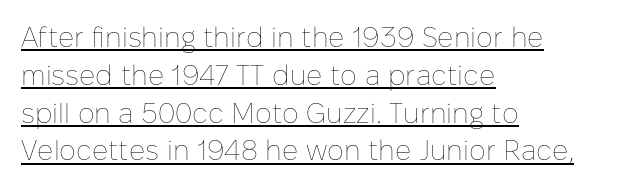
Q: Is the text bold? A: No.
Q: Is the text italic (slanted)? A: No, it is upright.
Q: Is the text underlined? A: Yes.
Q: How is the paragraph aligned? A: Left-aligned.
Q: Is the spacing between letters normal or unusually wide? A: Normal.
Q: Is the spacing between lines tight, normal or loose? A: Normal.
Q: Width (condensed, normal, or wide)? A: Normal.
Q: Stroke contrast? A: Low.
Q: x-height? A: Medium.
Q: Monospaced? A: No.
